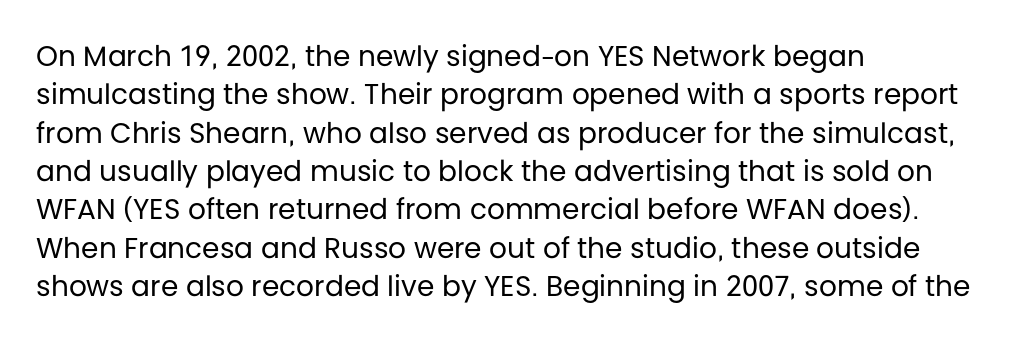
Q: Is the text bold? A: No.
Q: Is the text italic (slanted)? A: No, it is upright.
Q: Is the typeface a serif or a sans-serif typeface? A: Sans-serif.
Q: Is the text underlined? A: No.
Q: How is the paragraph aligned? A: Left-aligned.
Q: Is the spacing between letters normal or unusually wide? A: Normal.
Q: Is the spacing between lines tight, normal or loose? A: Normal.
Q: Width (condensed, normal, or wide)? A: Normal.
Q: Stroke contrast? A: Low.
Q: x-height? A: Large.
Q: Monospaced? A: No.
